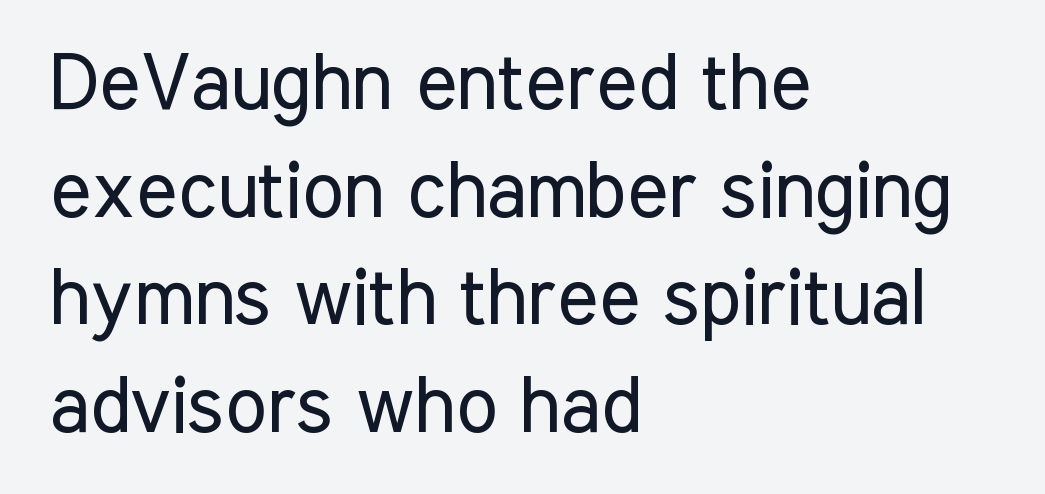
{"serif": "no", "italic": "no", "bold": "no", "weight": "regular", "width": "condensed", "stroke_contrast": "low", "x_height": "medium", "monospaced": "no", "underline": "no", "align": "left", "line_spacing": "normal", "line_spacing_ratio": 1.38, "letter_spacing": "normal", "letter_spacing_em": 0.0, "glyph_px": 78}
